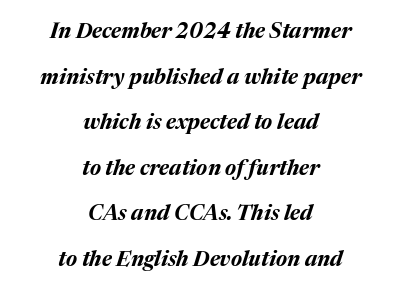
{"italic": "yes", "lean": "right", "slant_degrees": 17, "bold": "yes", "underline": "no", "align": "center", "line_spacing": "loose", "line_spacing_ratio": 2.17, "letter_spacing": "normal", "letter_spacing_em": 0.0, "glyph_px": 21}
